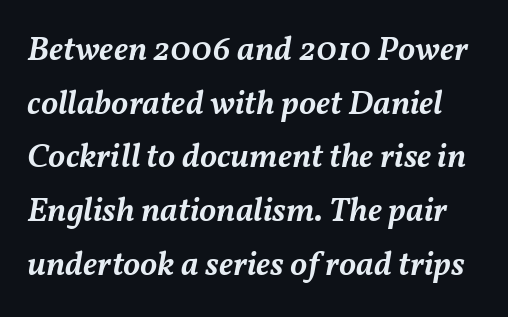
The image shows 34 px semibold type, italic (leaning right); set normal line spacing (1.58x), normal letter spacing, not underlined; medium stroke contrast and a medium x-height.
